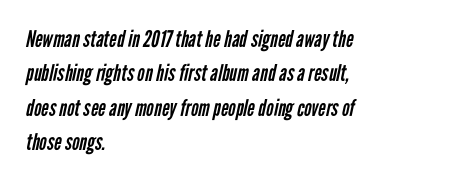
{"bold": "no", "underline": "no", "align": "left", "line_spacing": "normal", "line_spacing_ratio": 1.49, "letter_spacing": "normal", "letter_spacing_em": 0.0, "glyph_px": 23}
